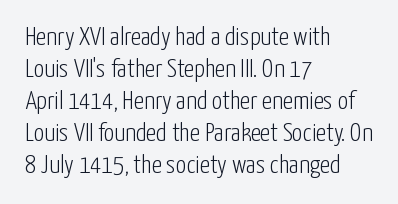
The image shows 26 px text type, upright; set left-aligned, line spacing 1.23x, normal letter spacing, not underlined.
